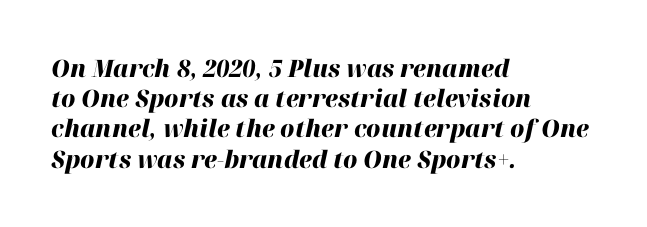
This sample keeps an unexceptional amount of space between lines. Its strokes are broad and dark, the hallmark of bold type. The ragged edge is on the right, which tells us the setting is flush left. The specimen reads as italic at a glance.
